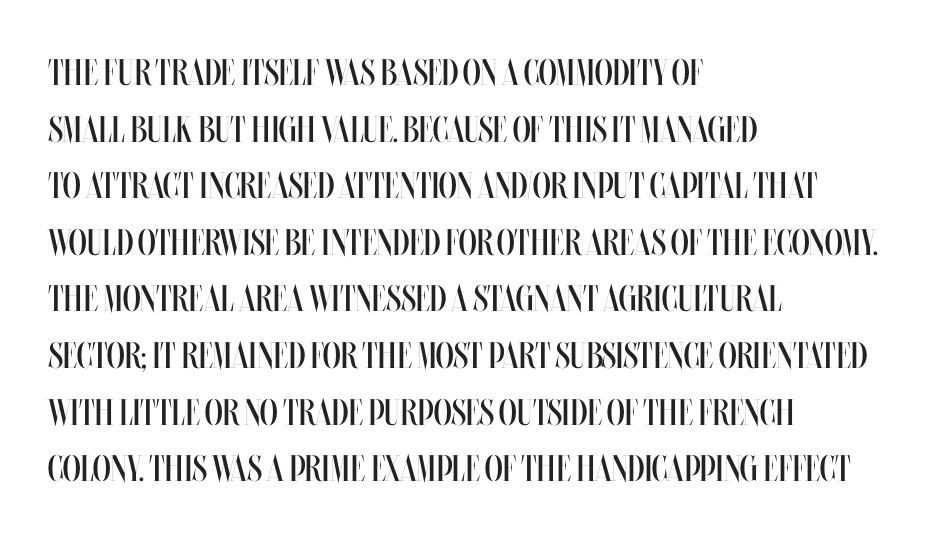
The image shows 37 px regular-weight, condensed type, upright; set left-aligned, normal line spacing (1.53x), normal letter spacing, not underlined; medium stroke contrast and a large x-height.
